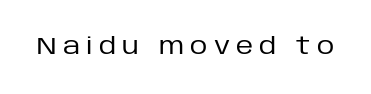
Q: Is the text bold? A: No.
Q: Is the text italic (slanted)? A: No, it is upright.
Q: Is the text underlined? A: No.
Q: Is the spacing between letters normal or unusually wide? A: Unusually wide.
